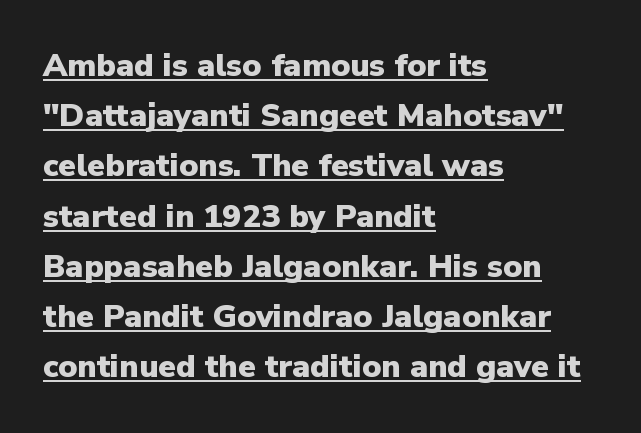
Q: Is the text bold? A: Yes.
Q: Is the text italic (slanted)? A: No, it is upright.
Q: Is the typeface a serif or a sans-serif typeface? A: Sans-serif.
Q: Is the text underlined? A: Yes.
Q: How is the paragraph aligned? A: Left-aligned.
Q: Is the spacing between letters normal or unusually wide? A: Normal.
Q: Is the spacing between lines tight, normal or loose? A: Normal.
Q: Width (condensed, normal, or wide)? A: Normal.
Q: Stroke contrast? A: Low.
Q: x-height? A: Medium.
Q: Monospaced? A: No.
